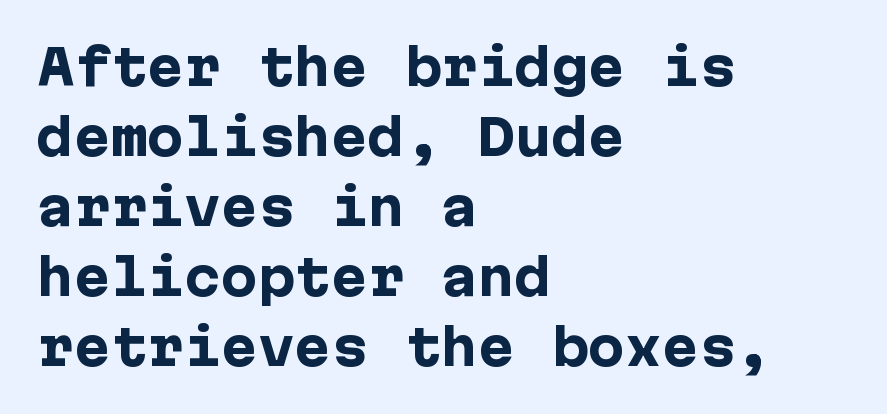
The image shows 49 px heavy sans-serif type, upright; set left-aligned, normal line spacing (1.43x), normal letter spacing, not underlined; low stroke contrast and a medium x-height.
